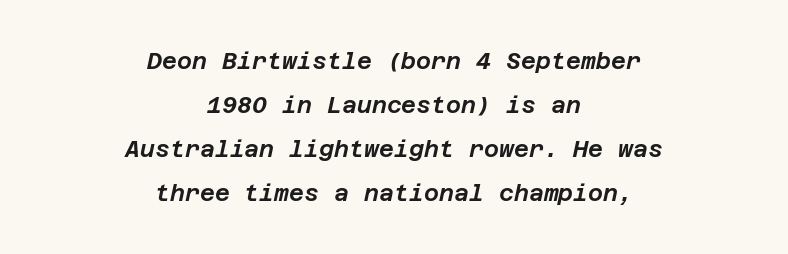
The image shows 23 px text type, italic (leaning right); set centered, loose line spacing (1.91x), normal letter spacing, not underlined.
